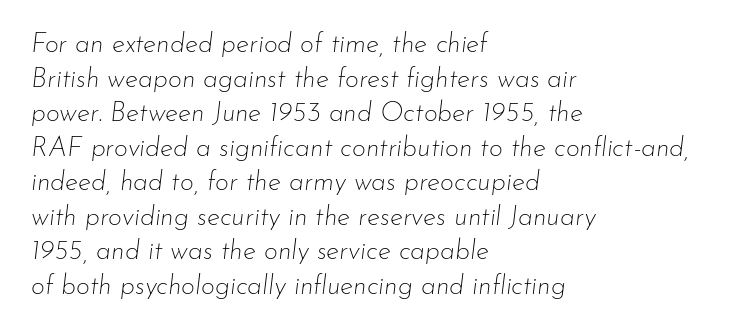
{"italic": "yes", "lean": "right", "slant_degrees": 7, "bold": "no", "underline": "no", "align": "left", "line_spacing": "normal", "line_spacing_ratio": 1.28, "letter_spacing": "normal", "letter_spacing_em": 0.0, "glyph_px": 27}
